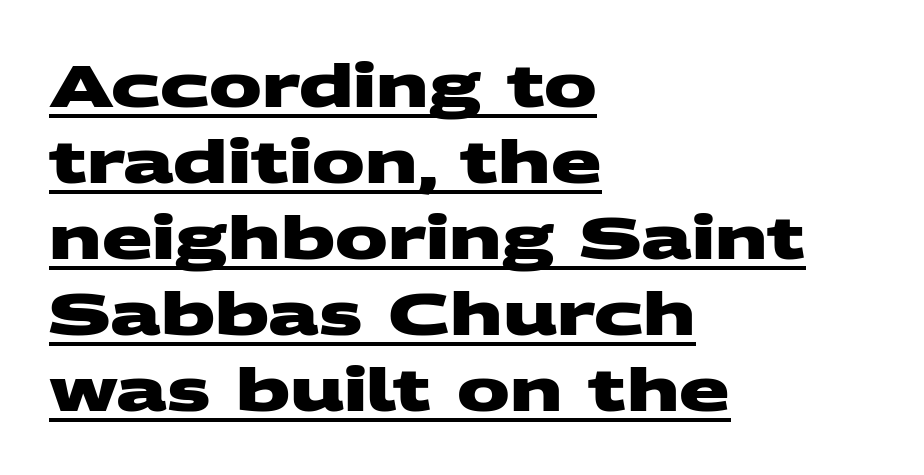
The image shows 59 px heavy, wide sans-serif type; set left-aligned, normal line spacing (1.29x), normal letter spacing, underlined; medium stroke contrast and a large x-height.
